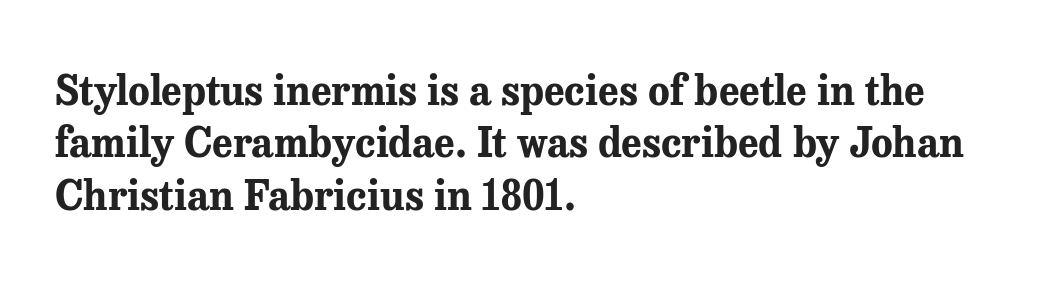
Q: Is the text bold? A: Yes.
Q: Is the text italic (slanted)? A: No, it is upright.
Q: Is the typeface a serif or a sans-serif typeface? A: Serif.
Q: Is the text underlined? A: No.
Q: How is the paragraph aligned? A: Left-aligned.
Q: Is the spacing between letters normal or unusually wide? A: Normal.
Q: Is the spacing between lines tight, normal or loose? A: Normal.
Q: Width (condensed, normal, or wide)? A: Normal.
Q: Stroke contrast? A: Medium.
Q: x-height? A: Medium.
Q: Monospaced? A: No.
